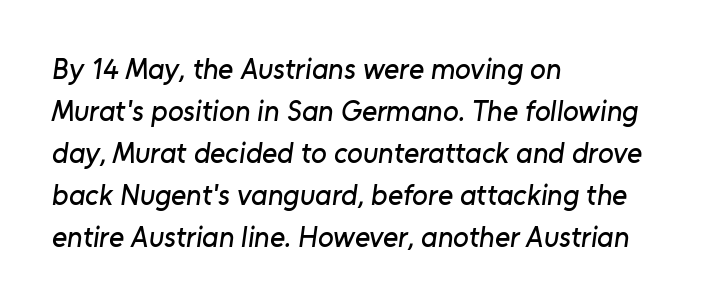
The passage shown is typed in a proportional face where columns would drift. The area under the type is left untouched. Each letter's strokes conclude bluntly, with no projecting serifs. Visually the block forms a straight wall on the left and a jagged coastline on the right. Does the leading feel generous? No, just average.
